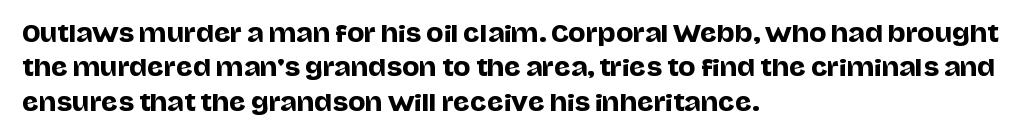
If you drew a ruler down the left edge, every line would touch it. Any mark beneath the type? The region is blank. Vertical spacing — default. It's the straight-up-and-down kind of type.
